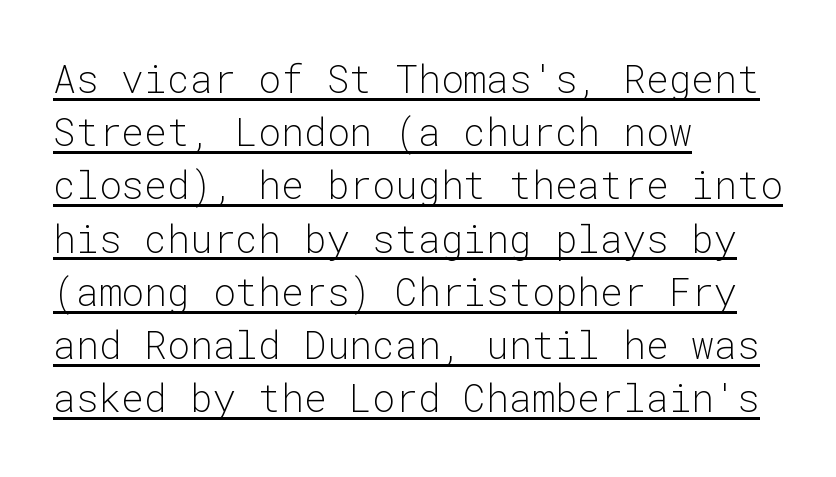
Q: Is the text bold? A: No.
Q: Is the text italic (slanted)? A: No, it is upright.
Q: Is the typeface a serif or a sans-serif typeface? A: Sans-serif.
Q: Is the text underlined? A: Yes.
Q: How is the paragraph aligned? A: Left-aligned.
Q: Is the spacing between letters normal or unusually wide? A: Normal.
Q: Is the spacing between lines tight, normal or loose? A: Normal.
Q: Width (condensed, normal, or wide)? A: Normal.
Q: Stroke contrast? A: Low.
Q: x-height? A: Medium.
Q: Monospaced? A: Yes.
